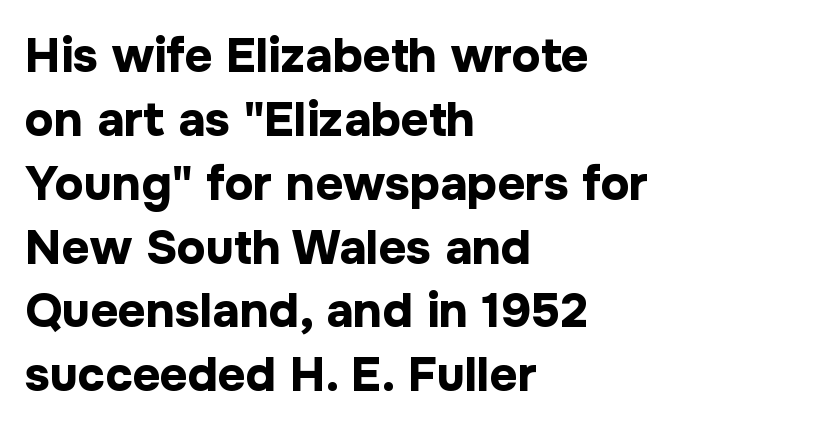
Letters rest on an invisible, unmarked baseline. Note: no serifs on the glyphs. This block has exactly the height ordinary leading produces. The typography opts for an upright posture over an oblique one. Set as a true bold cut, around the 700 mark. Alignment: flush left.
